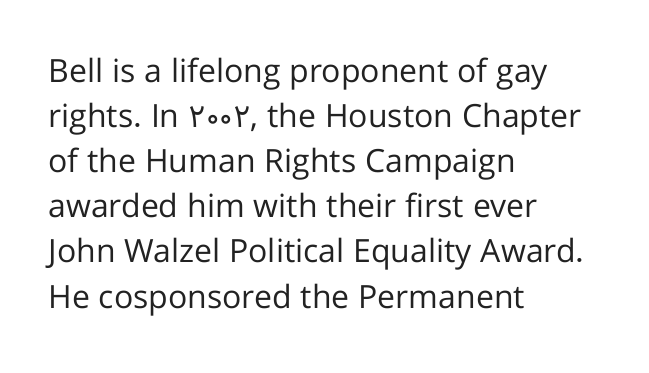
The image shows 32 px regular-weight sans-serif type, upright; set left-aligned, normal line spacing (1.41x), normal letter spacing, not underlined; low stroke contrast and a medium x-height.
